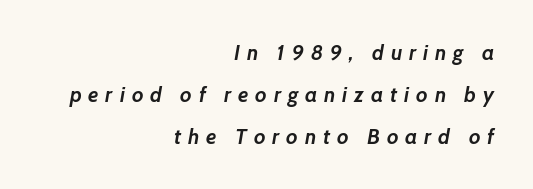
{"italic": "yes", "lean": "right", "slant_degrees": 7, "bold": "yes", "underline": "no", "align": "right", "line_spacing": "loose", "line_spacing_ratio": 2.0, "letter_spacing": "wide", "letter_spacing_em": 0.33, "glyph_px": 21}
